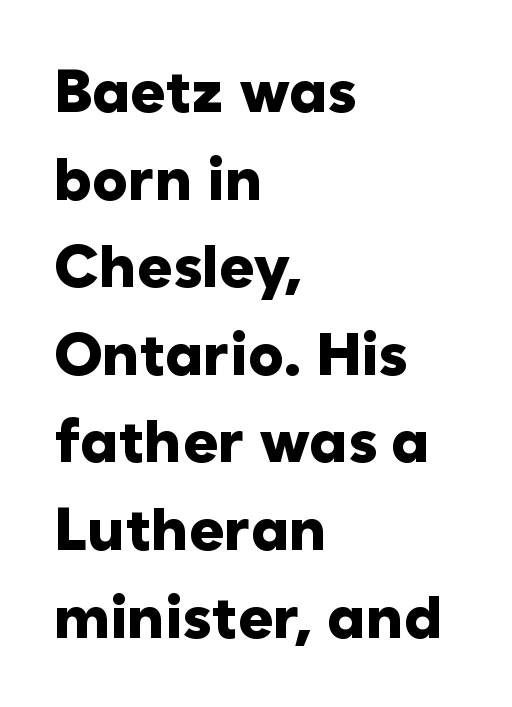
The image shows 60 px heavy sans-serif type, upright; set left-aligned, normal line spacing (1.46x), normal letter spacing, not underlined; low stroke contrast and a medium x-height.
